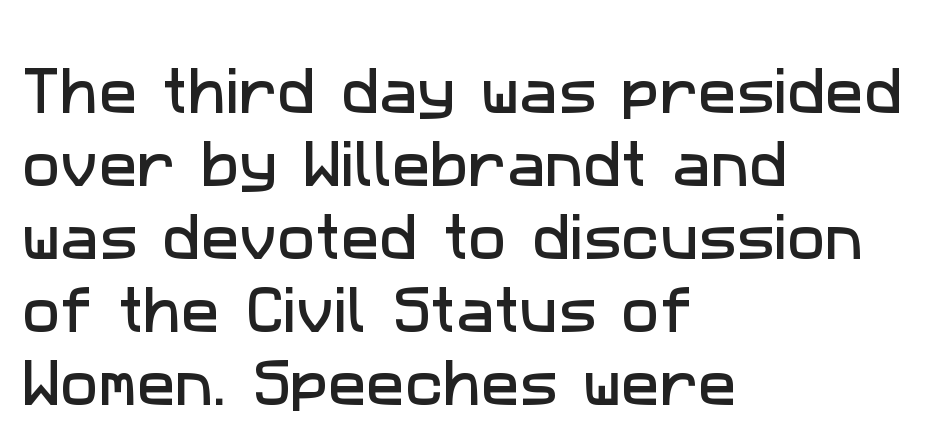
Q: Is the typeface a serif or a sans-serif typeface? A: Sans-serif.
Q: Is the text underlined? A: No.
Q: How is the paragraph aligned? A: Left-aligned.
Q: Is the spacing between letters normal or unusually wide? A: Normal.
Q: Is the spacing between lines tight, normal or loose? A: Normal.
Q: Width (condensed, normal, or wide)? A: Normal.
Q: Stroke contrast? A: Low.
Q: x-height? A: Medium.
Q: Monospaced? A: No.
